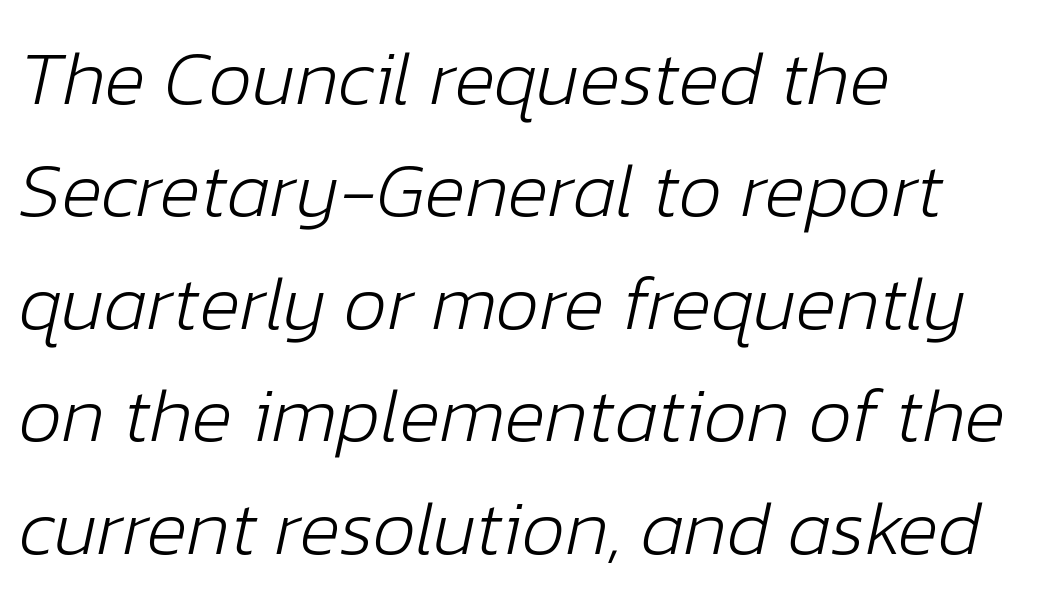
Teacher's note: observe the even left margin — that is flush-left alignment. The weight tops out at a normal text grade. Honestly, the letter spacing is just normal — you wouldn't notice it. Bare-footed words on every line. Regular leading.
